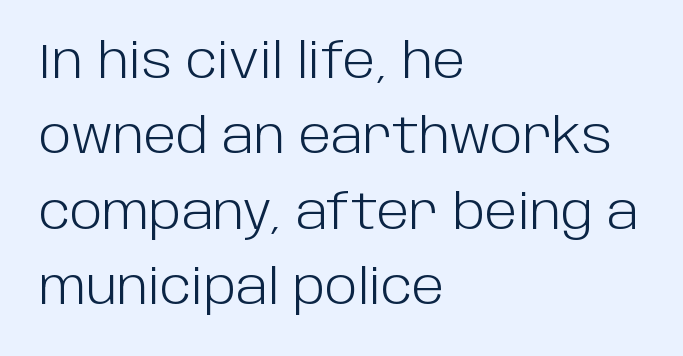
If you measured baseline to baseline, you'd find a middling distance. A roman cut, with each character standing at attention. Ink coverage per letter is moderate at most. Inter-character spacing is left at the font's built-in metrics. This rendering features lettering with no underline. To sum up the face: it is a sans, with no serifs.
